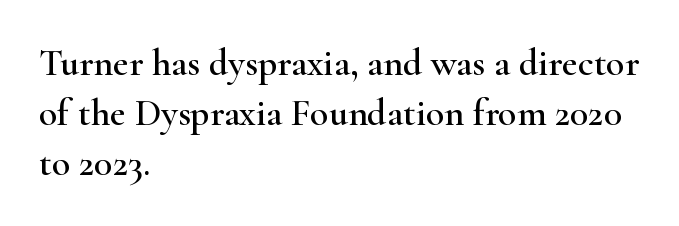
The image shows 38 px wide serif type, upright; set left-aligned, normal line spacing (1.32x), normal letter spacing, not underlined; high stroke contrast and a small x-height.
